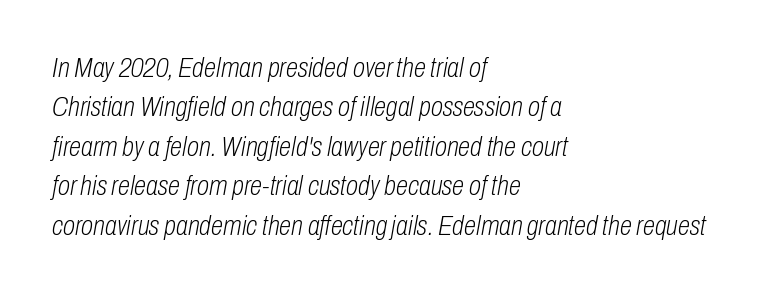
The image shows 28 px light, condensed type, italic (leaning right); set left-aligned, normal line spacing (1.41x), normal letter spacing, not underlined; low stroke contrast and a medium x-height.
